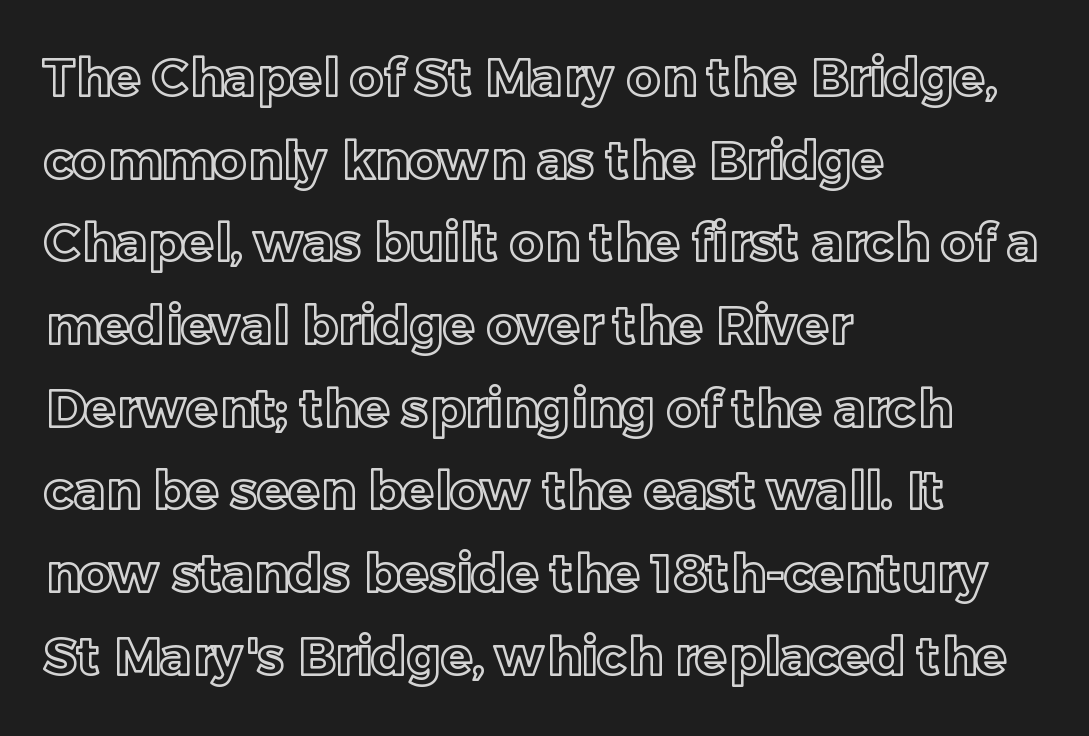
A clean baseline with only descenders dipping below it. This sample keeps an unexceptional amount of space between lines. The passage shown is typed in a proportional face where columns would drift. In terms of letterspacing, this is plain default setting.
